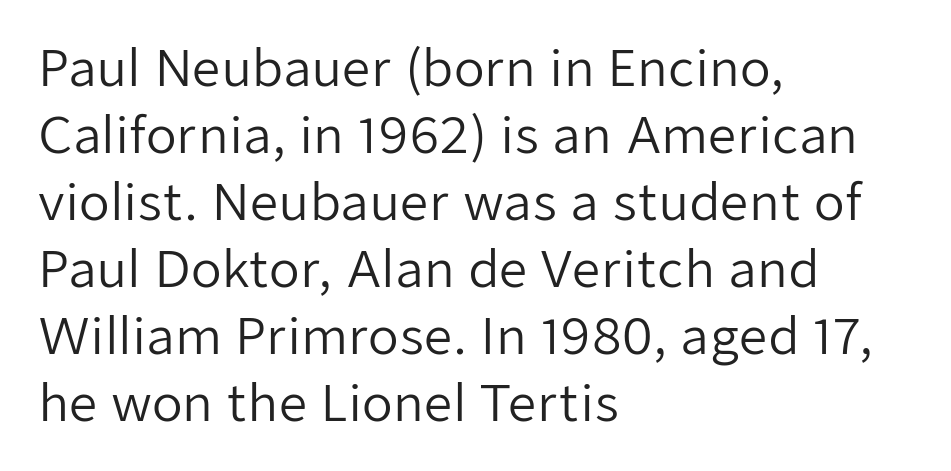
{"serif": "no", "italic": "no", "bold": "no", "weight": "regular", "width": "normal", "stroke_contrast": "low", "x_height": "medium", "monospaced": "no", "underline": "no", "align": "left", "line_spacing": "normal", "line_spacing_ratio": 1.34, "letter_spacing": "normal", "letter_spacing_em": 0.0, "glyph_px": 50}
